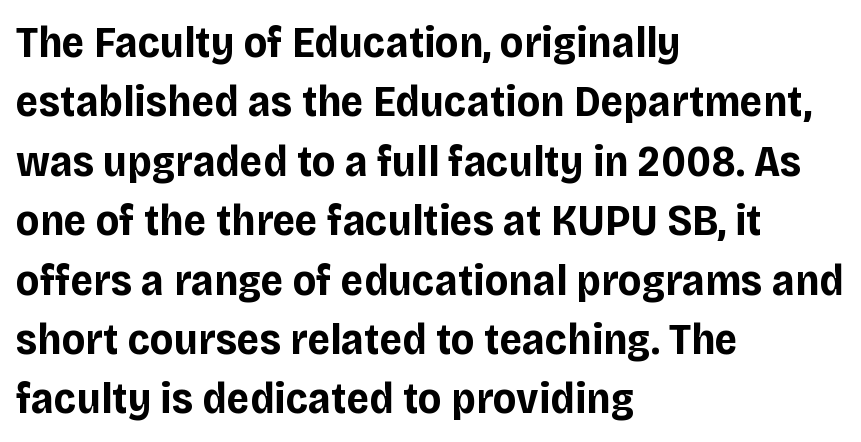
Style check: upright. Horizontal bands of white between lines are of average thickness. Character widths vary here, with narrow letters taking less room than wide ones. Unlike a traditional serif, this face leaves its strokes unadorned.
